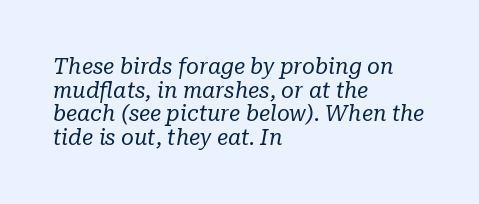
The image shows 22 px text type, italic (leaning right); set left-aligned, tight line spacing (1.07x), normal letter spacing, not underlined.
